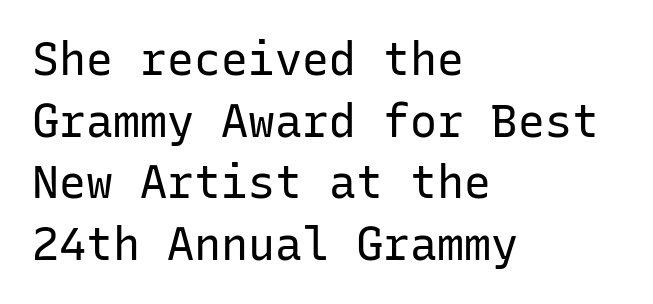
{"serif": "no", "italic": "no", "bold": "no", "weight": "regular", "width": "normal", "stroke_contrast": "low", "x_height": "medium", "monospaced": "yes", "underline": "no", "align": "left", "line_spacing": "normal", "line_spacing_ratio": 1.37, "letter_spacing": "normal", "letter_spacing_em": 0.0, "glyph_px": 45}
